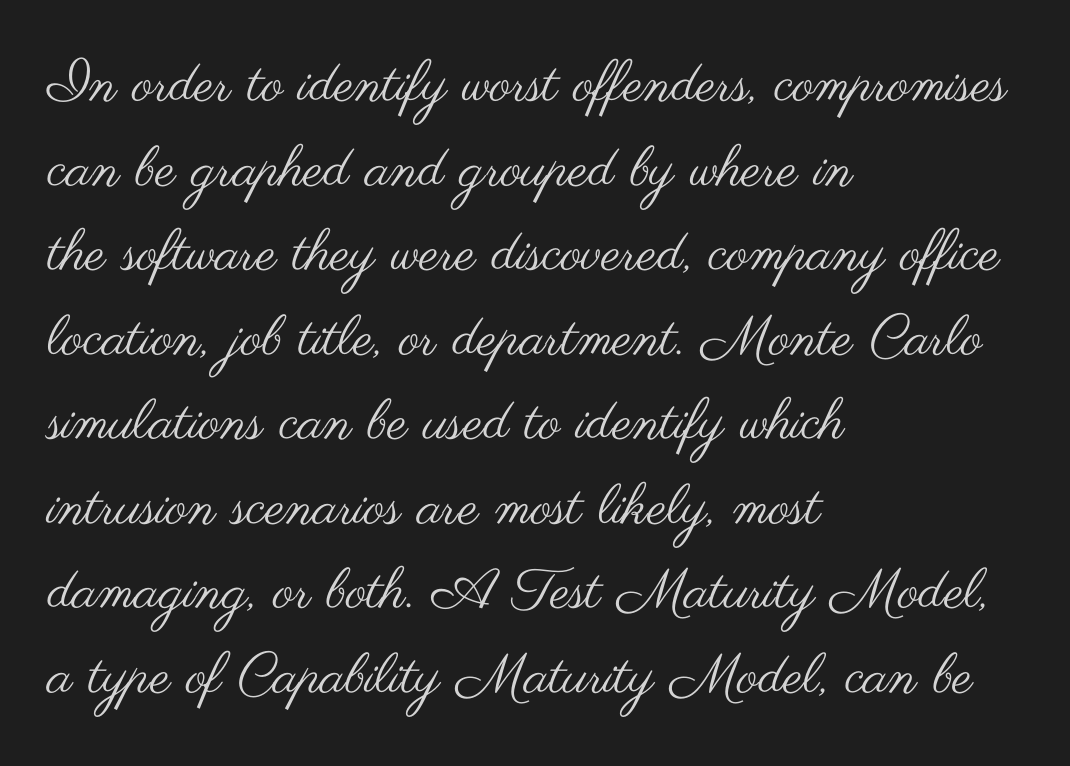
{"serif": "no", "bold": "no", "weight": "regular", "width": "wide", "stroke_contrast": "medium", "x_height": "small", "monospaced": "no", "underline": "no", "align": "left", "line_spacing": "normal", "line_spacing_ratio": 1.51, "letter_spacing": "normal", "letter_spacing_em": 0.0, "glyph_px": 56}
